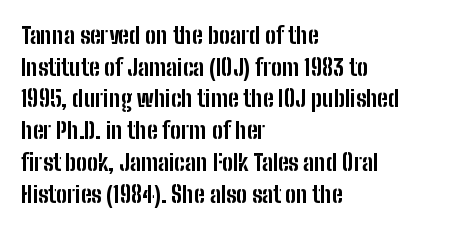
The image shows 23 px bold type, upright; set left-aligned, normal line spacing (1.38x), normal letter spacing, not underlined.
